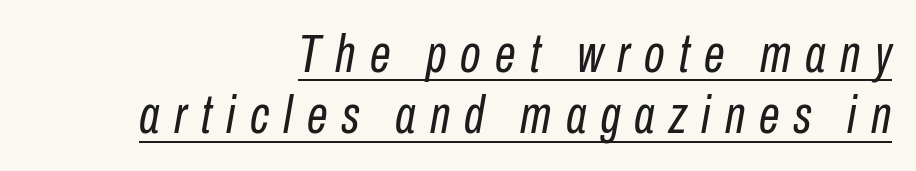
The image shows 53 px regular-weight, condensed type, italic (leaning right); set right-aligned, line spacing 1.16x, unusually wide letter spacing (+0.27 em), underlined; low stroke contrast and a medium x-height.
